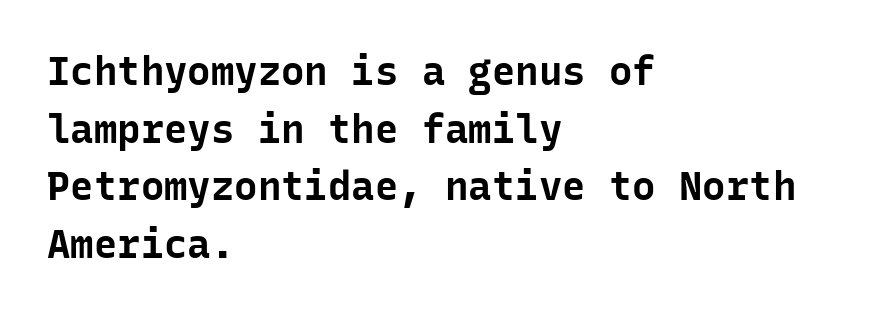
{"serif": "no", "italic": "no", "bold": "yes", "weight": "bold", "width": "normal", "stroke_contrast": "low", "x_height": "medium", "monospaced": "yes", "underline": "no", "align": "left", "line_spacing": "normal", "line_spacing_ratio": 1.48, "letter_spacing": "normal", "letter_spacing_em": 0.0, "glyph_px": 39}
